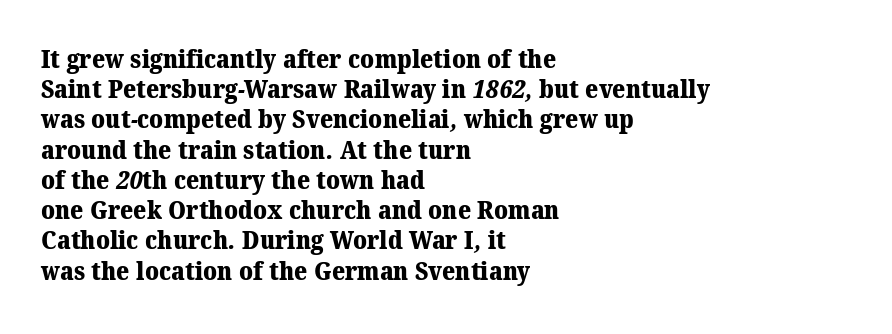
{"bold": "yes", "underline": "no", "align": "left", "line_spacing_ratio": 1.21, "letter_spacing": "normal", "letter_spacing_em": 0.0, "glyph_px": 25}
